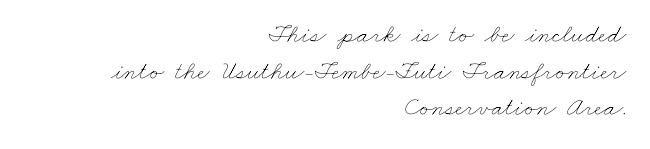
{"bold": "no", "underline": "no", "align": "right", "line_spacing": "normal", "line_spacing_ratio": 1.41, "letter_spacing": "normal", "letter_spacing_em": 0.0, "glyph_px": 26}
